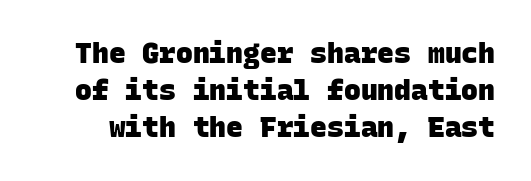
The image shows 28 px heavy sans-serif type, monospaced; set normal line spacing (1.33x), normal letter spacing, not underlined; low stroke contrast and a large x-height.
